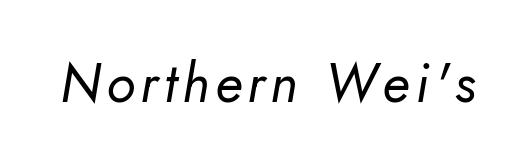
Each letter keeps its own natural width here, so spacing adapts to shape. The whole block is typeset with a tilt. Quick note: underline off. The passage shown is not bold in any degree.
